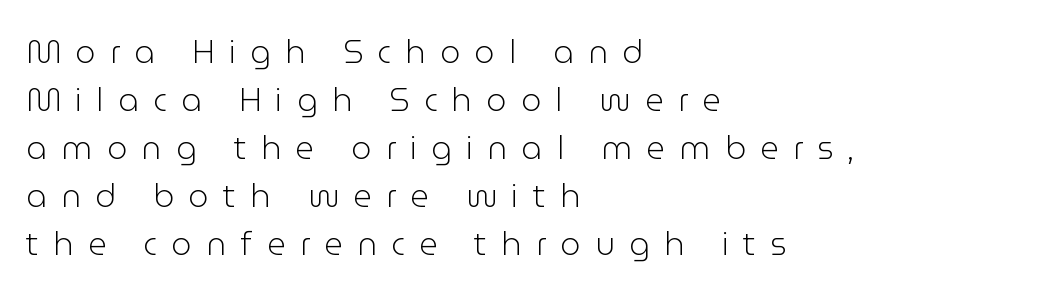
Q: Is the text bold? A: No.
Q: Is the text italic (slanted)? A: No, it is upright.
Q: Is the typeface a serif or a sans-serif typeface? A: Sans-serif.
Q: Is the text underlined? A: No.
Q: How is the paragraph aligned? A: Left-aligned.
Q: Is the spacing between letters normal or unusually wide? A: Unusually wide.
Q: Is the spacing between lines tight, normal or loose? A: Normal.
Q: Width (condensed, normal, or wide)? A: Normal.
Q: Stroke contrast? A: Low.
Q: x-height? A: Medium.
Q: Monospaced? A: No.
